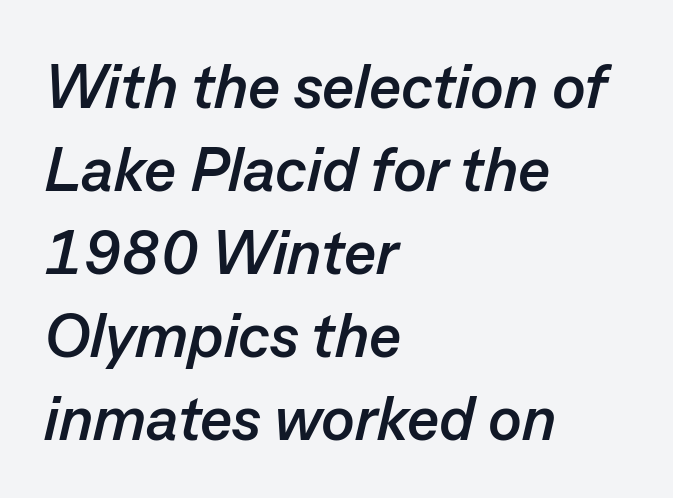
This sample keeps an unexceptional amount of space between lines. Beneath every word, the page is bare. Observe the ordinary spacing: letters are neighbours, not strangers. An italicized treatment has been applied to the whole sample. Proportional: the letters do not fall into vertical columns.
